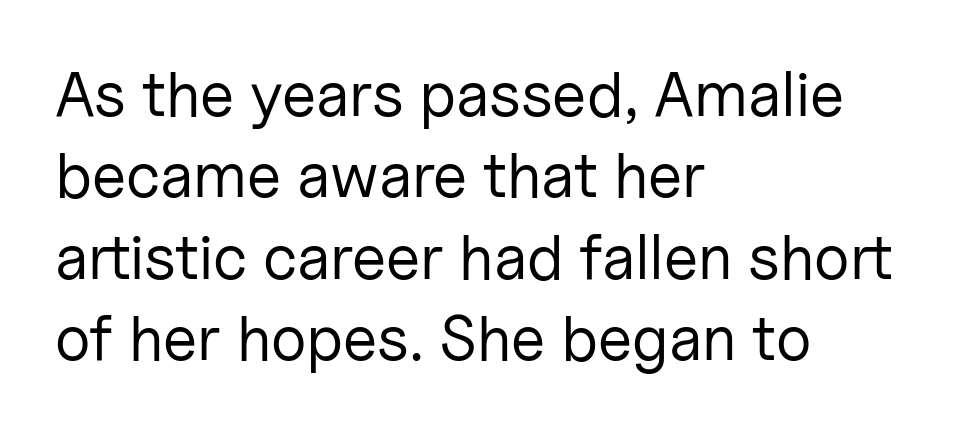
{"serif": "no", "italic": "no", "bold": "no", "weight": "regular", "width": "normal", "stroke_contrast": "low", "x_height": "medium", "monospaced": "no", "underline": "no", "align": "left", "line_spacing": "normal", "line_spacing_ratio": 1.29, "letter_spacing": "normal", "letter_spacing_em": 0.0, "glyph_px": 63}
